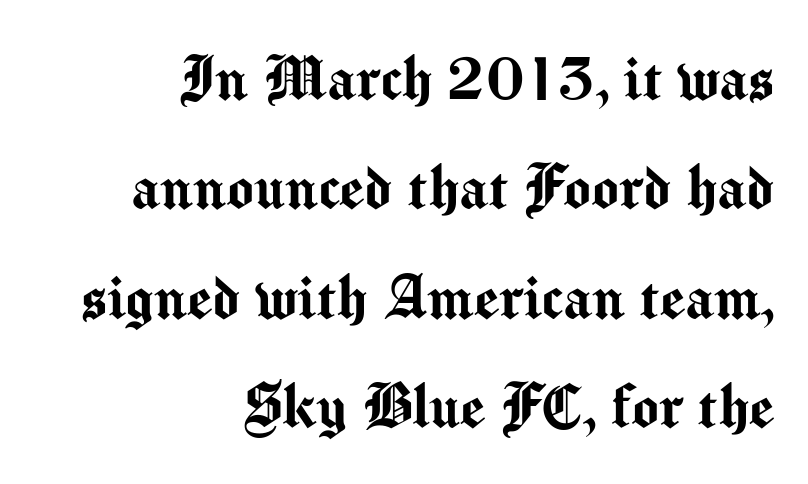
The image shows 71 px sans-serif type, upright; set right-aligned, normal line spacing (1.54x), normal letter spacing, not underlined; medium stroke contrast and a medium x-height.
